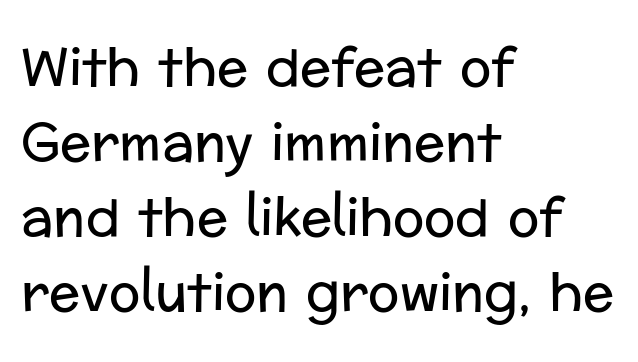
The image shows 52 px regular-weight sans-serif type, upright; set left-aligned, normal line spacing (1.44x), normal letter spacing, not underlined; low stroke contrast and a medium x-height.
